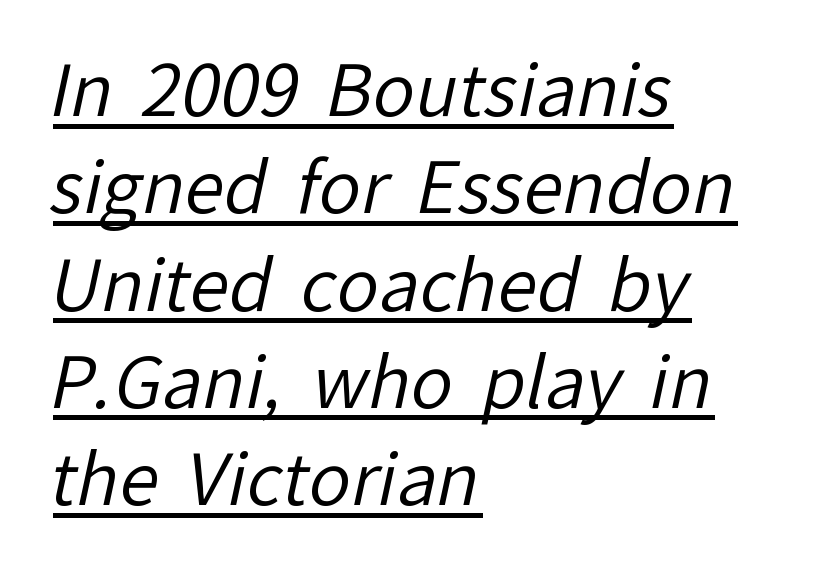
{"serif": "no", "bold": "no", "weight": "regular", "width": "normal", "stroke_contrast": "low", "x_height": "medium", "monospaced": "no", "underline": "yes", "align": "left", "line_spacing": "normal", "line_spacing_ratio": 1.37, "letter_spacing": "normal", "letter_spacing_em": 0.0, "glyph_px": 71}
